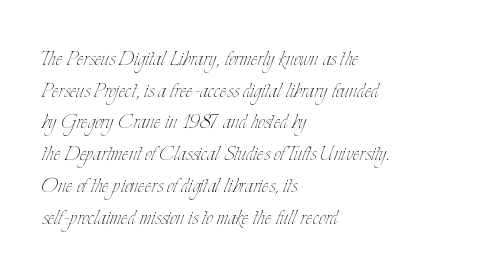
{"bold": "no", "underline": "no", "align": "left", "line_spacing_ratio": 1.22, "letter_spacing": "normal", "letter_spacing_em": 0.0, "glyph_px": 26}
